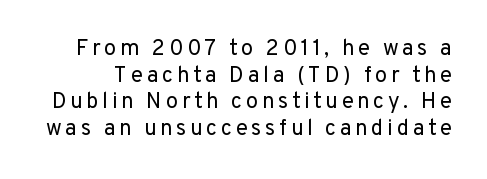
Q: Is the text bold? A: No.
Q: Is the text italic (slanted)? A: No, it is upright.
Q: Is the text underlined? A: No.
